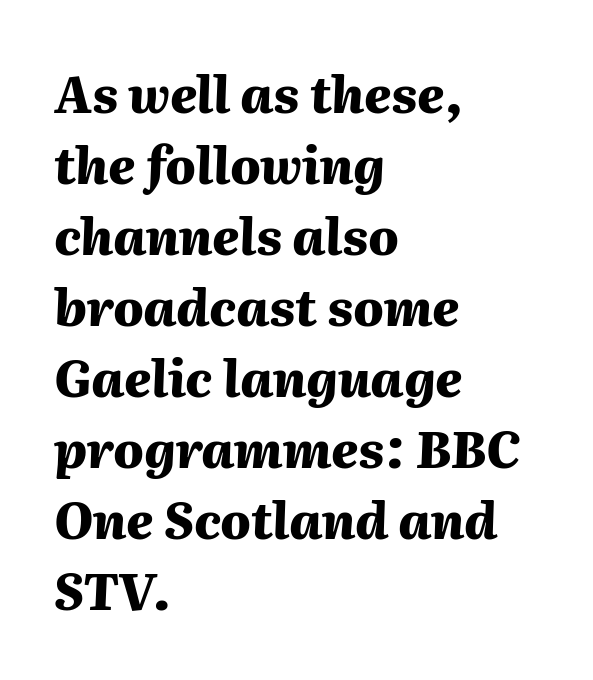
{"italic": "yes", "lean": "right", "slant_degrees": 2, "bold": "yes", "weight": "heavy", "width": "normal", "stroke_contrast": "medium", "x_height": "medium", "monospaced": "no", "underline": "no", "align": "left", "line_spacing": "normal", "line_spacing_ratio": 1.42, "letter_spacing": "normal", "letter_spacing_em": 0.0, "glyph_px": 50}
